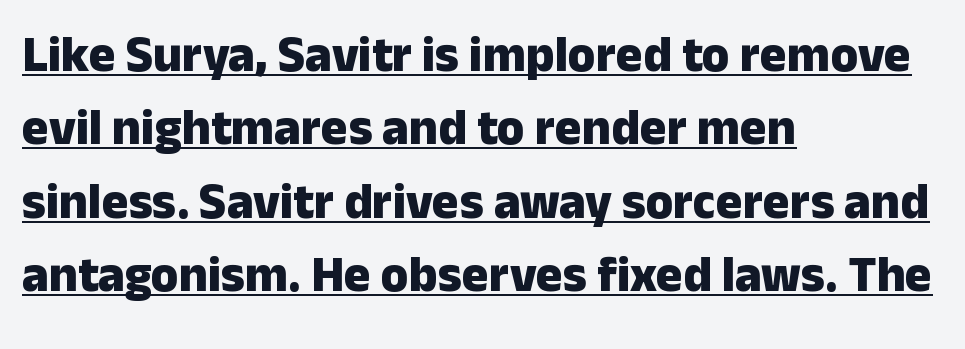
{"serif": "no", "italic": "no", "bold": "yes", "weight": "heavy", "width": "normal", "stroke_contrast": "low", "x_height": "medium", "monospaced": "no", "underline": "yes", "align": "left", "line_spacing": "normal", "line_spacing_ratio": 1.47, "letter_spacing": "normal", "letter_spacing_em": 0.0, "glyph_px": 50}
